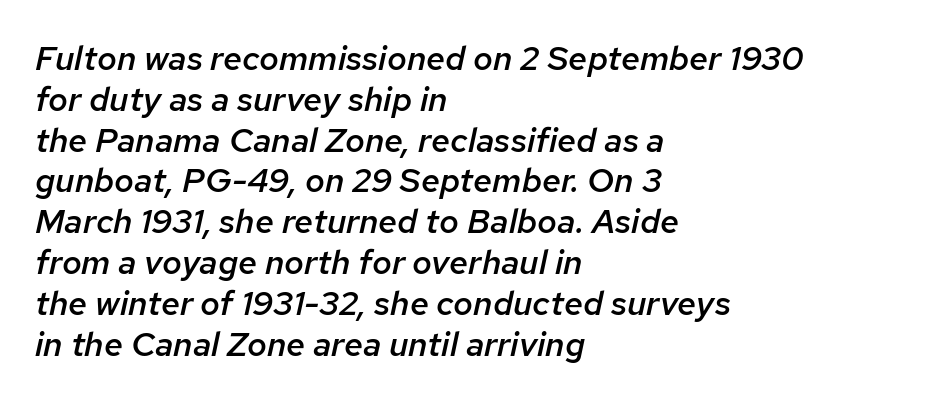
Q: Is the text bold? A: Semi-bold.
Q: Is the text italic (slanted)? A: Yes, it leans right by about 12 degrees.
Q: Is the text underlined? A: No.
Q: How is the paragraph aligned? A: Left-aligned.
Q: Is the spacing between letters normal or unusually wide? A: Normal.
Q: Width (condensed, normal, or wide)? A: Normal.
Q: Stroke contrast? A: Low.
Q: x-height? A: Medium.
Q: Monospaced? A: No.
